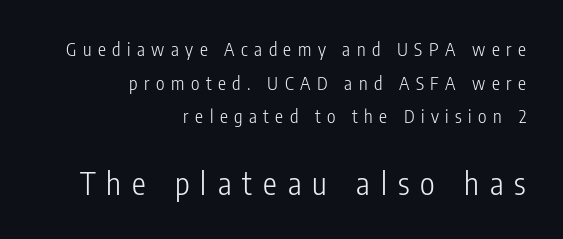
Q: Is the text bold? A: No.
Q: Is the text italic (slanted)? A: No, it is upright.
Q: Is the typeface a serif or a sans-serif typeface? A: Sans-serif.
Q: Is the text underlined? A: No.
Q: How is the paragraph aligned? A: Right-aligned.
Q: Is the spacing between letters normal or unusually wide? A: Unusually wide.
Q: Which block of text is set in a larger size, the first (top) or the second (bottom)? A: The second (bottom) one.
Q: Width (condensed, normal, or wide)? A: Condensed.
Q: Stroke contrast? A: Low.
Q: x-height? A: Medium.
Q: Monospaced? A: No.
